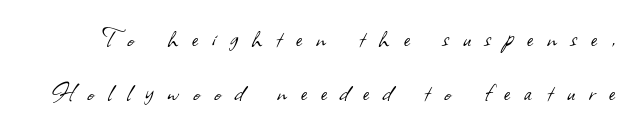
{"serif": "no", "bold": "no", "weight": "light", "width": "normal", "stroke_contrast": "low", "x_height": "small", "monospaced": "no", "underline": "no", "line_spacing_ratio": 1.86, "letter_spacing": "wide", "letter_spacing_em": 0.49, "glyph_px": 29}
